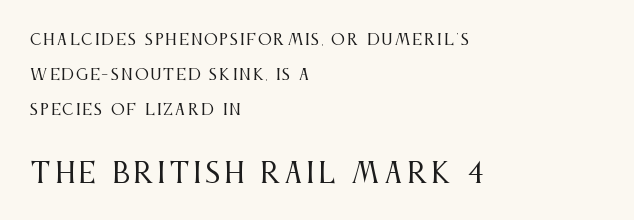
No letter is thick-stroked: the sample isn't bold. One glance says open: line gaps are wider than usual. The type sits square on the baseline with zero lean. Words float on clear page, feet unadorned. The second block has been scaled up relative to the first. This rendering uses left alignment, leaving the right contour irregular.
